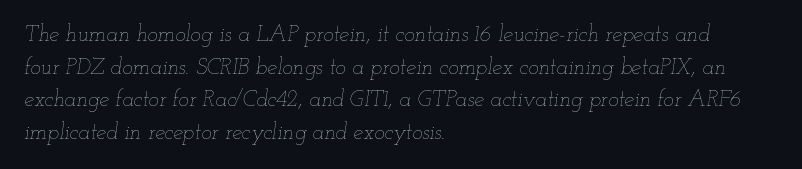
A typesetter would call this zero additional tracking. Caption: face not bold, strokes unweighted. Tall strokes in this sample are angled rather than plumb. The strip under each line holds only bare page. If you measured baseline to baseline, you'd find a middling distance.
